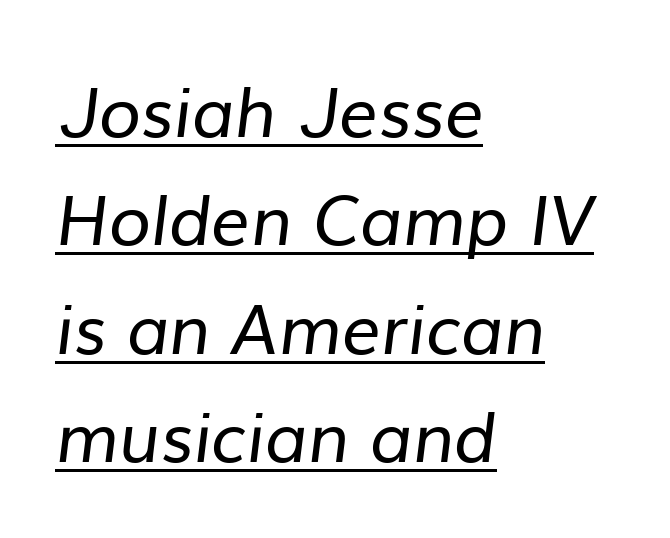
The image shows 69 px regular-weight sans-serif type; set left-aligned, normal line spacing (1.57x), normal letter spacing, underlined; low stroke contrast and a medium x-height.
